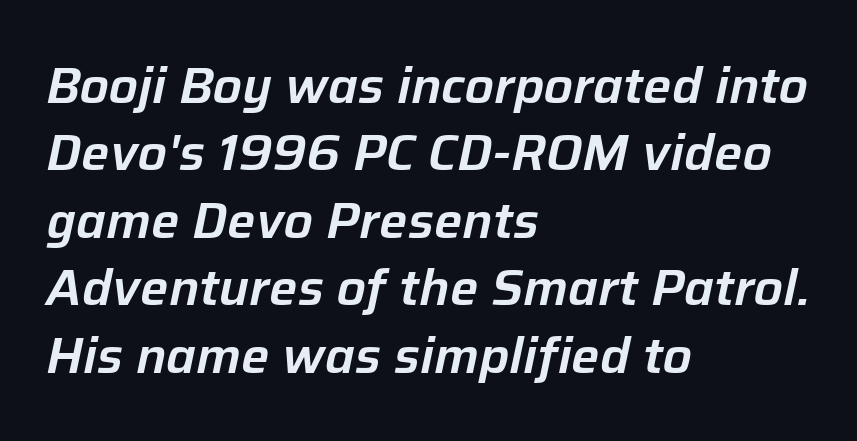
Spacing between characters is what you'd get straight out of the box. This sample uses an oblique cut, with every glyph tilted off the vertical. Descenders hang freely into open space. The rows are spaced the way most documents space them. Think of a printed novel: that variable character pitch is what you see here.
